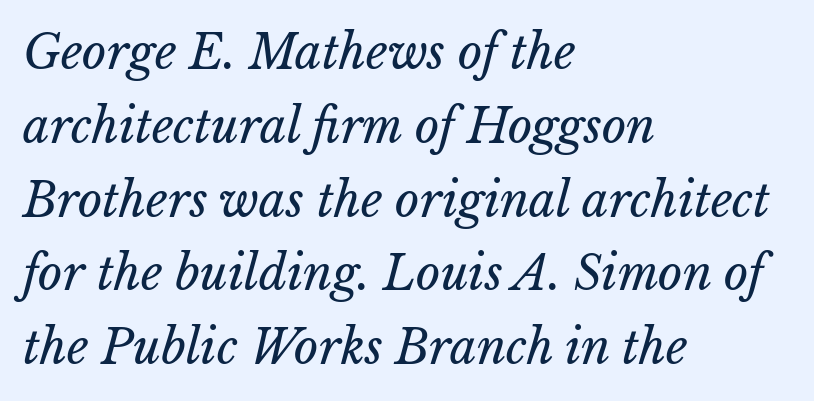
This block has exactly the height ordinary leading produces. No chunkiness to these letters — they're not bold. The foot of each line stays bare and open. All the whitespace from short lines collects on the right. Words appear dense and cohesive because spacing is normal.
